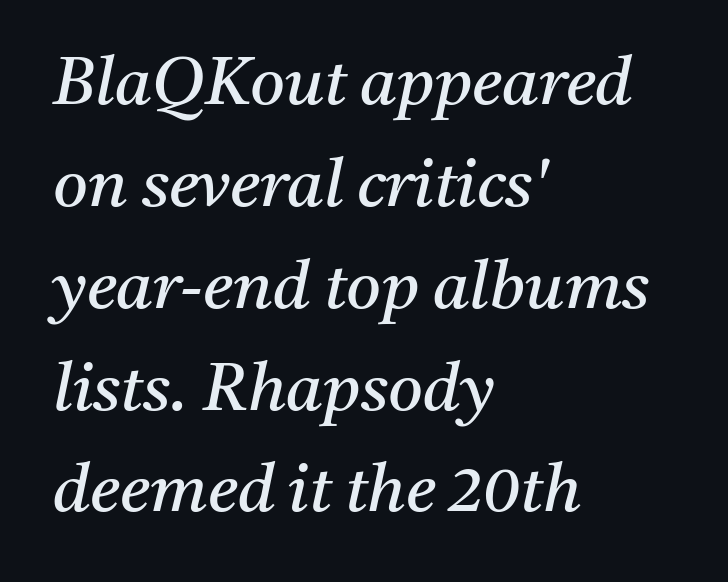
The image shows 67 px regular-weight serif type, italic (leaning right); set left-aligned, normal line spacing (1.52x), normal letter spacing, not underlined; medium stroke contrast and a medium x-height.
